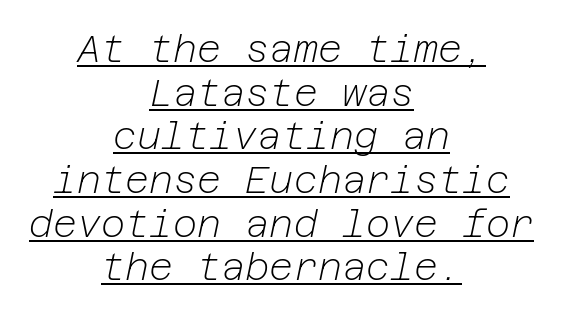
{"italic": "yes", "lean": "right", "slant_degrees": 12, "bold": "no", "weight": "light", "width": "normal", "stroke_contrast": "low", "x_height": "medium", "underline": "yes", "align": "center", "line_spacing_ratio": 1.18, "letter_spacing": "normal", "letter_spacing_em": 0.0, "glyph_px": 37}
